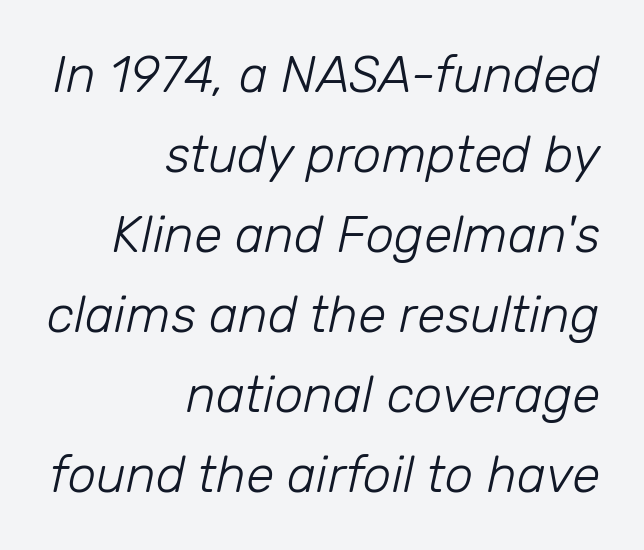
{"italic": "yes", "lean": "right", "slant_degrees": 12, "bold": "no", "weight": "light", "width": "normal", "stroke_contrast": "low", "x_height": "medium", "monospaced": "no", "underline": "no", "align": "right", "line_spacing": "normal", "line_spacing_ratio": 1.57, "letter_spacing": "normal", "letter_spacing_em": 0.0, "glyph_px": 51}
